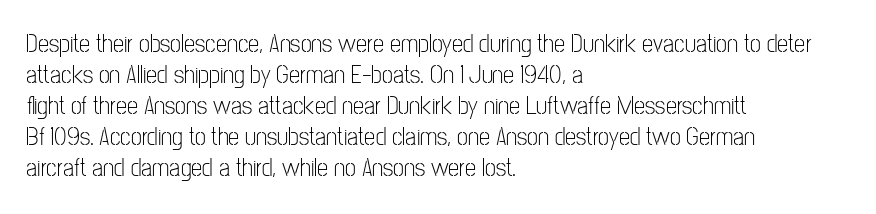
{"italic": "no", "bold": "no", "underline": "no", "align": "left", "line_spacing_ratio": 1.24, "letter_spacing": "normal", "letter_spacing_em": 0.0, "glyph_px": 25}
